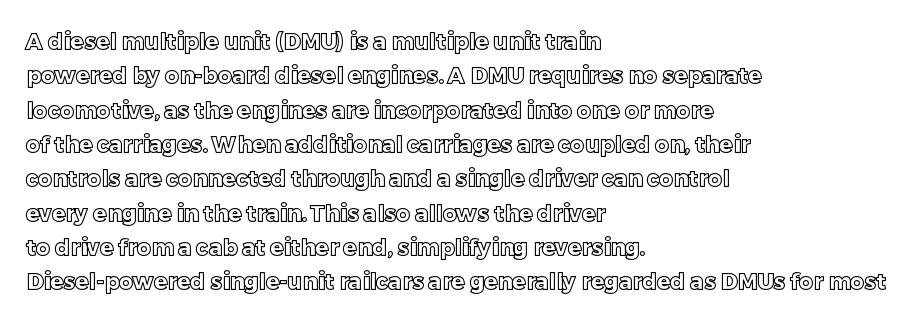
Teacher's note: observe the even left margin — that is flush-left alignment. The passage shown has conventional tracking throughout. It's the straight-up-and-down kind of type. The block of text has a typical density, with ordinary space between rows. The area under the type is left untouched.
